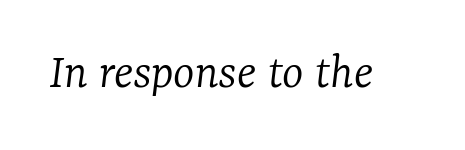
A typesetter would call this proportional, since set widths differ per character. Italic? Definitely — the glyphs are oblique. Old-style or modern, the face here clearly has serifs. The string is rendered with underlining switched off. Compared with a typical body face, this is equally light or lighter still.
